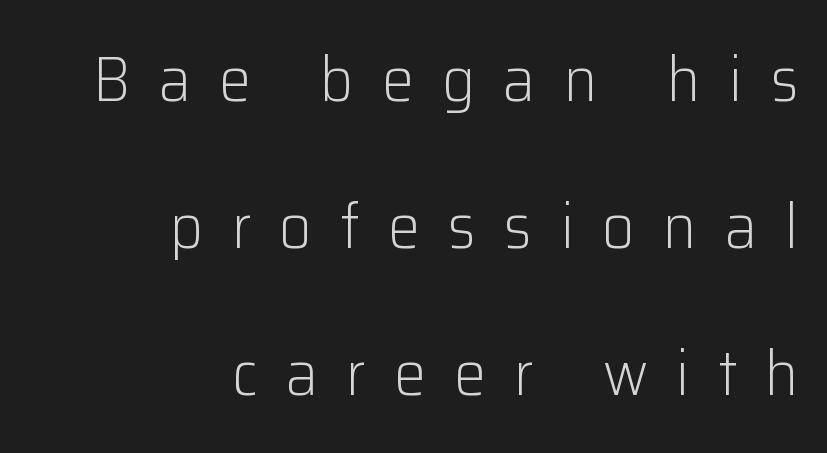
Q: Is the text bold? A: No.
Q: Is the text italic (slanted)? A: No, it is upright.
Q: Is the typeface a serif or a sans-serif typeface? A: Sans-serif.
Q: Is the text underlined? A: No.
Q: How is the paragraph aligned? A: Right-aligned.
Q: Is the spacing between letters normal or unusually wide? A: Unusually wide.
Q: Is the spacing between lines tight, normal or loose? A: Loose.
Q: Width (condensed, normal, or wide)? A: Normal.
Q: Stroke contrast? A: Low.
Q: x-height? A: Medium.
Q: Monospaced? A: No.
